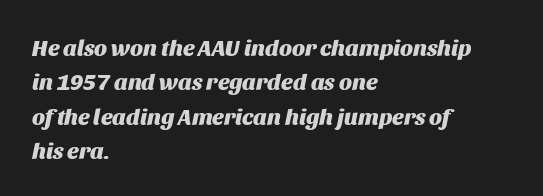
Q: Is the text bold? A: Yes.
Q: Is the text italic (slanted)? A: Yes, it leans right by about 11 degrees.
Q: Is the text underlined? A: No.
Q: How is the paragraph aligned? A: Left-aligned.
Q: Is the spacing between letters normal or unusually wide? A: Normal.
Q: Is the spacing between lines tight, normal or loose? A: Normal.
